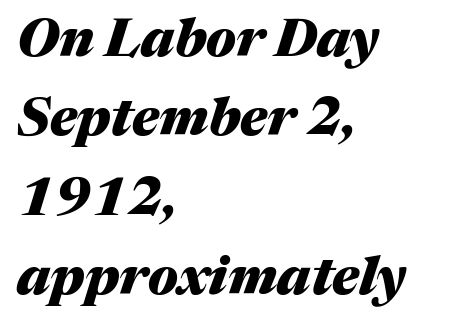
The glyphs are unaccompanied by any horizontal stroke below them. Whoever set this chose a conventional vertical rhythm. Honestly, the letter spacing is just normal — you wouldn't notice it. Its strokes are broad and dark, the hallmark of bold type. Short and long lines alike share a common starting point at left.
